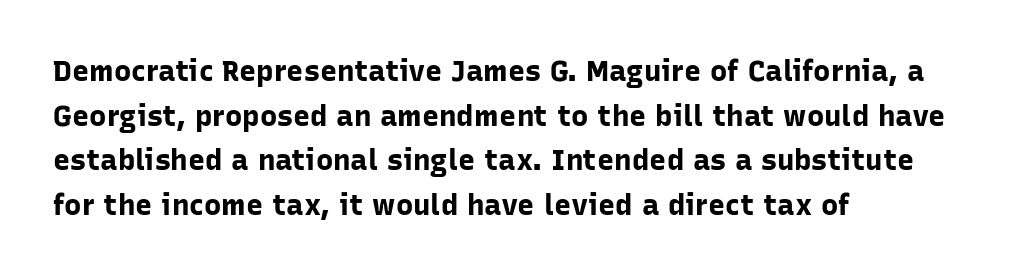
{"serif": "no", "italic": "no", "bold": "yes", "weight": "bold", "width": "normal", "stroke_contrast": "low", "x_height": "medium", "monospaced": "no", "underline": "no", "align": "left", "line_spacing": "normal", "line_spacing_ratio": 1.54, "letter_spacing": "normal", "letter_spacing_em": 0.0, "glyph_px": 29}
